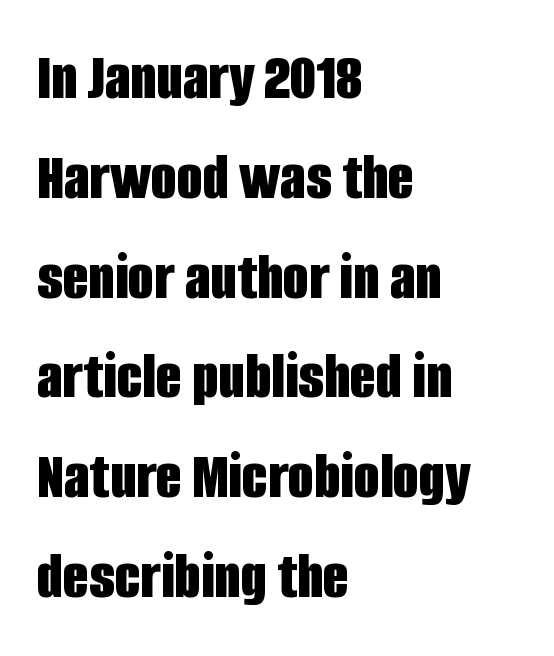
{"serif": "no", "italic": "no", "bold": "yes", "weight": "bold", "width": "condensed", "stroke_contrast": "low", "x_height": "large", "monospaced": "no", "underline": "no", "align": "left", "line_spacing": "normal", "line_spacing_ratio": 1.49, "letter_spacing": "normal", "letter_spacing_em": 0.0, "glyph_px": 67}
